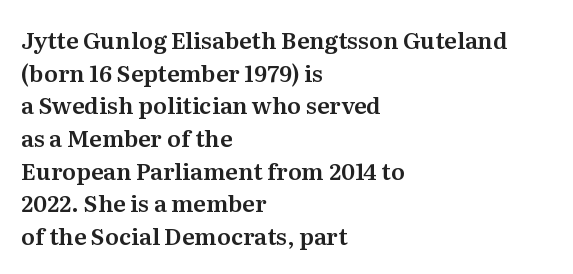
The image shows 23 px text type, upright; set left-aligned, normal line spacing (1.42x), normal letter spacing, not underlined.
